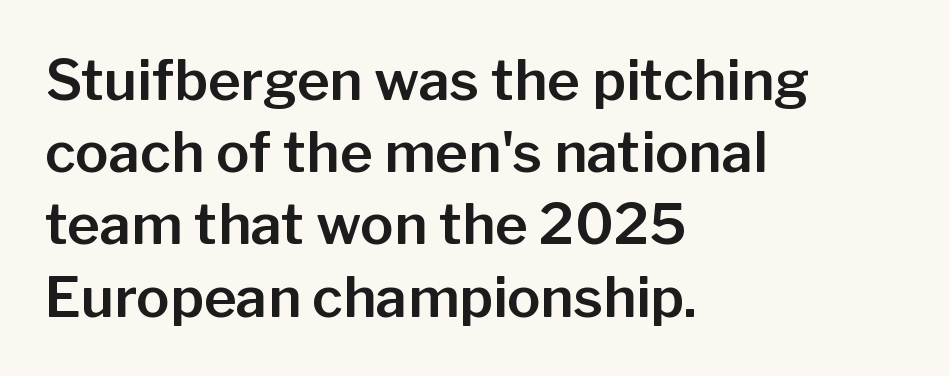
Q: Is the text italic (slanted)? A: No, it is upright.
Q: Is the typeface a serif or a sans-serif typeface? A: Sans-serif.
Q: Is the text underlined? A: No.
Q: How is the paragraph aligned? A: Left-aligned.
Q: Is the spacing between letters normal or unusually wide? A: Normal.
Q: Is the spacing between lines tight, normal or loose? A: Normal.
Q: Width (condensed, normal, or wide)? A: Normal.
Q: Stroke contrast? A: Low.
Q: x-height? A: Medium.
Q: Monospaced? A: No.
